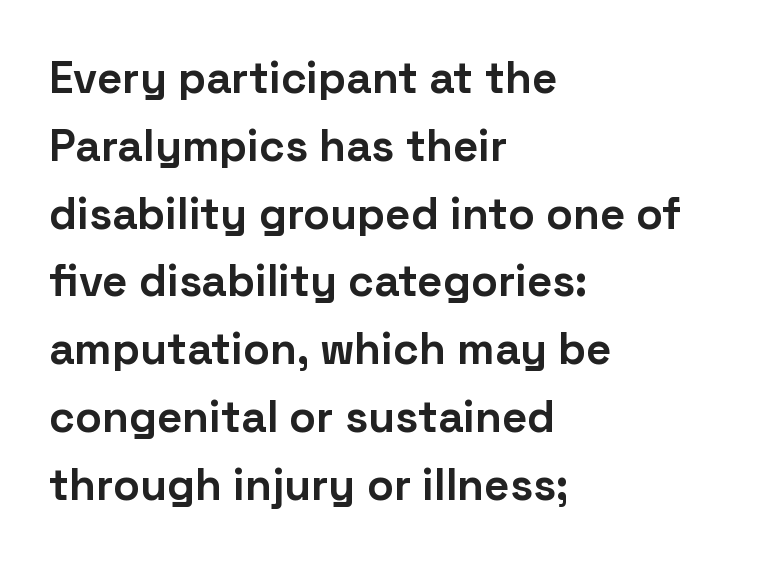
Q: Is the text bold? A: Yes.
Q: Is the text italic (slanted)? A: No, it is upright.
Q: Is the typeface a serif or a sans-serif typeface? A: Sans-serif.
Q: Is the text underlined? A: No.
Q: How is the paragraph aligned? A: Left-aligned.
Q: Is the spacing between letters normal or unusually wide? A: Normal.
Q: Is the spacing between lines tight, normal or loose? A: Normal.
Q: Width (condensed, normal, or wide)? A: Normal.
Q: Stroke contrast? A: Low.
Q: x-height? A: Medium.
Q: Monospaced? A: No.
